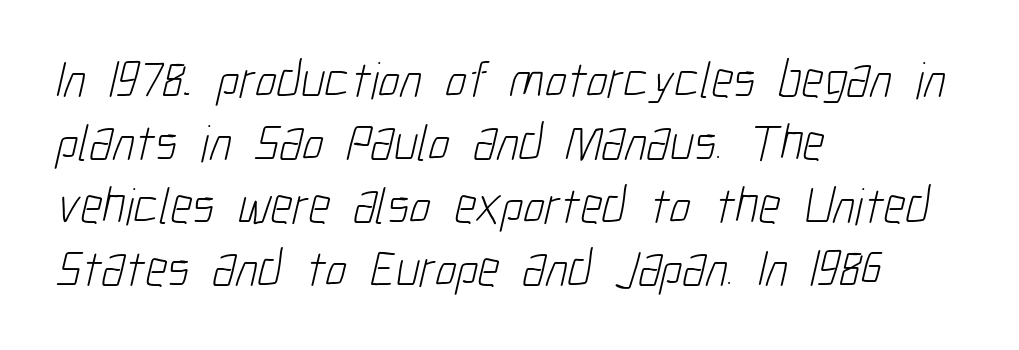
The image shows 52 px light, condensed sans-serif type; set left-aligned, line spacing 1.21x, normal letter spacing, not underlined; low stroke contrast and a medium x-height.
